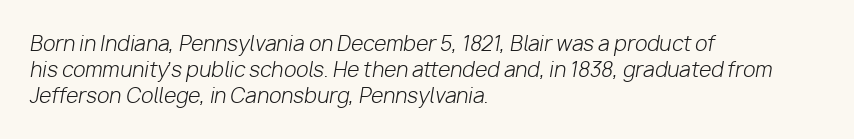
Vertical spacing — default. Caption: face not bold, strokes unweighted. When letters slant like this, we call the style italic. The specimen omits any rule beneath the text block's lines.
